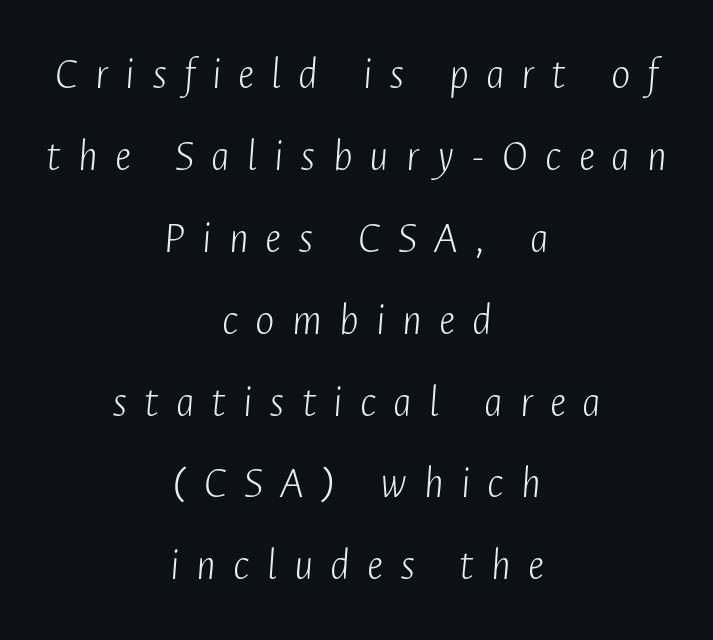
{"italic": "yes", "lean": "right", "slant_degrees": 4, "bold": "no", "weight": "light", "width": "condensed", "stroke_contrast": "low", "x_height": "medium", "monospaced": "no", "underline": "no", "align": "center", "line_spacing_ratio": 1.78, "letter_spacing": "wide", "letter_spacing_em": 0.37, "glyph_px": 46}
